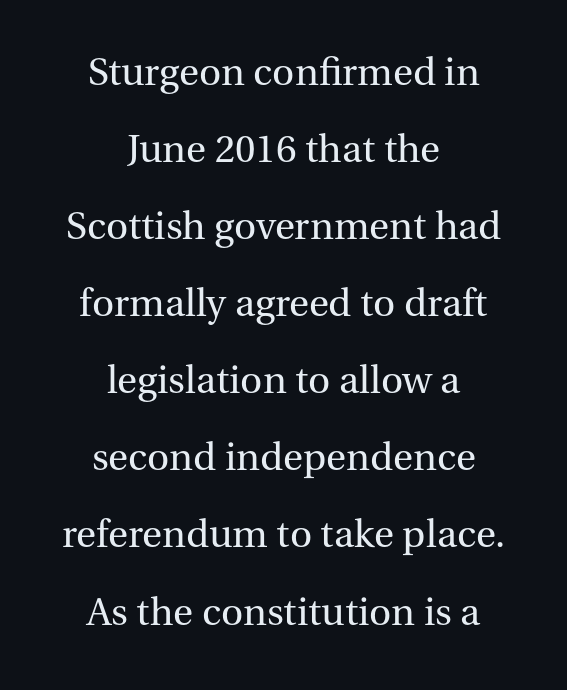
{"serif": "yes", "italic": "no", "bold": "no", "weight": "regular", "width": "normal", "stroke_contrast": "medium", "x_height": "medium", "monospaced": "no", "underline": "no", "align": "center", "line_spacing_ratio": 1.88, "letter_spacing": "normal", "letter_spacing_em": 0.0, "glyph_px": 41}
